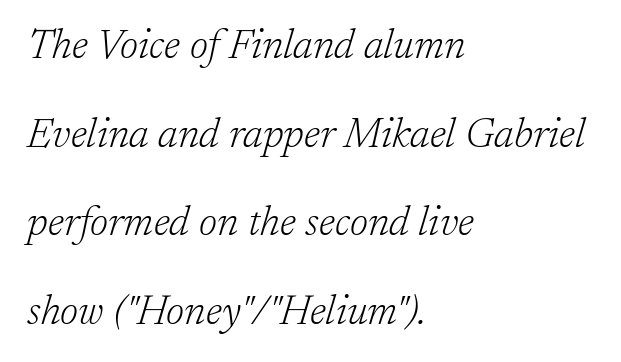
The horizontal fit of the characters is conventional and even. Spacing verdict: proportional, widths tailored to each character. Horizontal bands of white between lines are thick stripes. The strokes carry an ordinary text weight at most. The rendering applies a slant to the glyphs.
